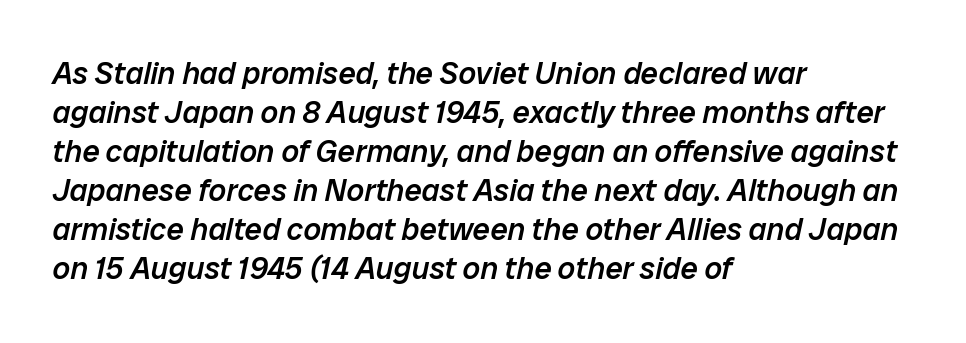
The image shows 31 px semibold type, italic (leaning right); set left-aligned, normal line spacing (1.26x), normal letter spacing, not underlined; low stroke contrast and a medium x-height.
